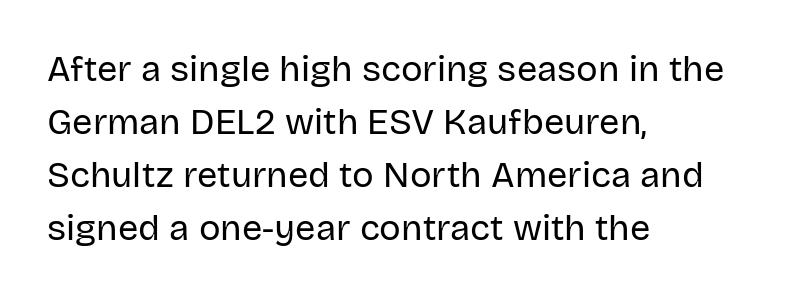
Examine the stroke ends and you'll find no serifs. Short note: letters normally spaced. Character widths vary here, with narrow letters taking less room than wide ones. The face looks like a standard text weight, possibly lighter. Compared with typical paragraphs, the rows here are spaced about the same.
